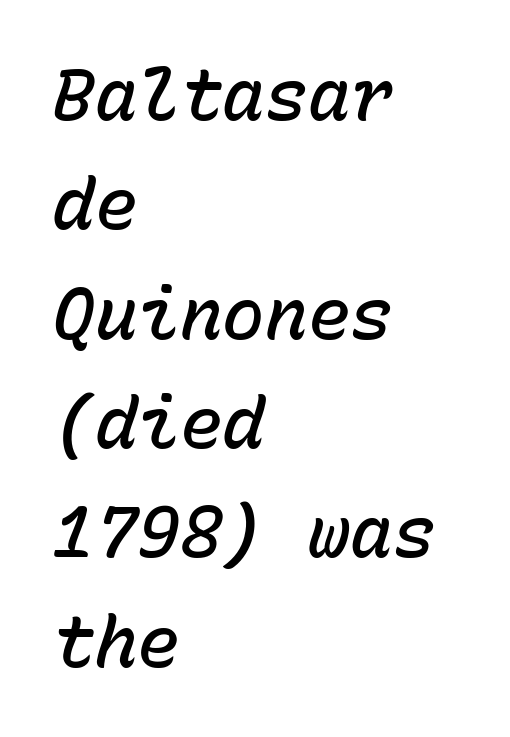
The letters march in equal steps, a hallmark of fixed-pitch type. The horizontal fit of the characters is conventional and even. Is the type slanted? Yes — the strokes lean at a clear angle. The glyphs have the mass of a demibold cut, below bold. A typesetter would call this leading conventional body-copy spacing.
